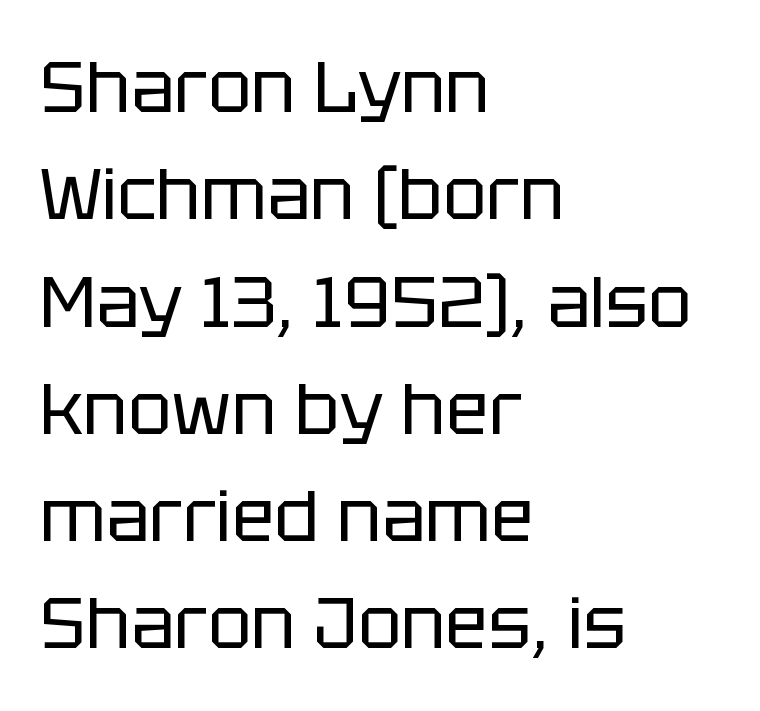
{"serif": "no", "italic": "no", "bold": "no", "weight": "regular", "width": "normal", "stroke_contrast": "low", "x_height": "large", "monospaced": "no", "underline": "no", "align": "left", "line_spacing": "normal", "line_spacing_ratio": 1.49, "letter_spacing": "normal", "letter_spacing_em": 0.0, "glyph_px": 72}
